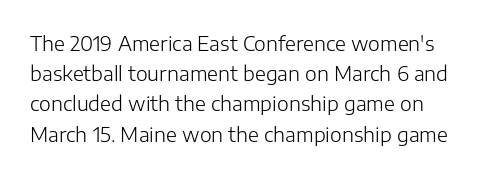
{"italic": "no", "bold": "no", "underline": "no", "align": "left", "line_spacing": "normal", "line_spacing_ratio": 1.51, "letter_spacing": "normal", "letter_spacing_em": 0.0, "glyph_px": 20}
